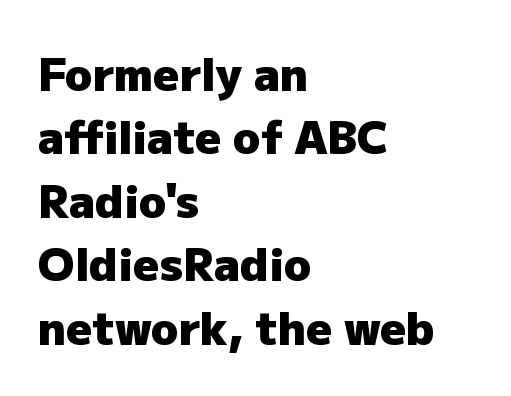
The image shows 45 px heavy sans-serif type, upright; set left-aligned, normal line spacing (1.41x), normal letter spacing, not underlined; low stroke contrast and a medium x-height.
